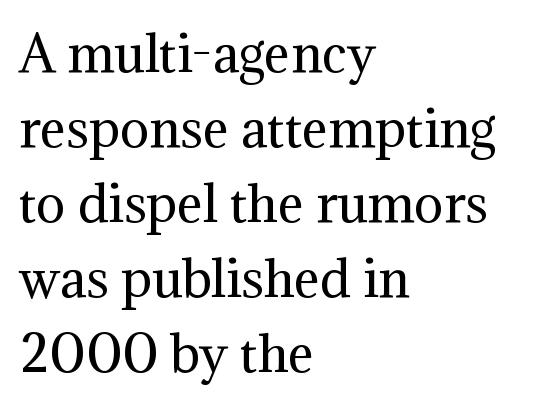
The image shows 49 px regular-weight serif type, upright; set left-aligned, normal line spacing (1.53x), normal letter spacing, not underlined; medium stroke contrast and a medium x-height.
